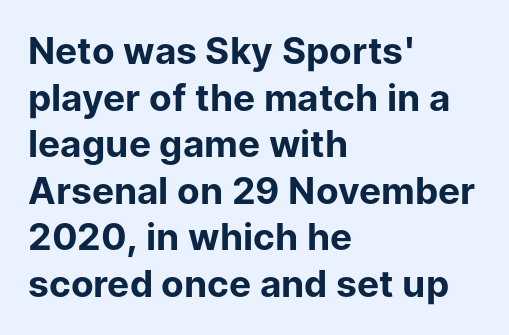
What stands out about the letter spacing? Nothing — it is the standard amount. A full-strength bold gives these letters their thick strokes. Leading: standard. All the whitespace from short lines collects on the right.
